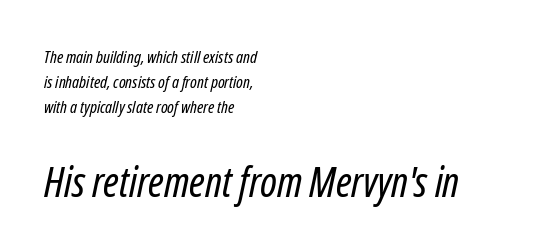
Letters have the restrained weight of plain body copy at most. Visually the block forms a straight wall on the left and a jagged coastline on the right. Compared with typical paragraphs, the rows here are spaced about the same. A typesetter would label this face a sans. A typesetter would call this proportional, since set widths differ per character. Bigger letters appear in the bottom chunk; the top chunk is reduced.
